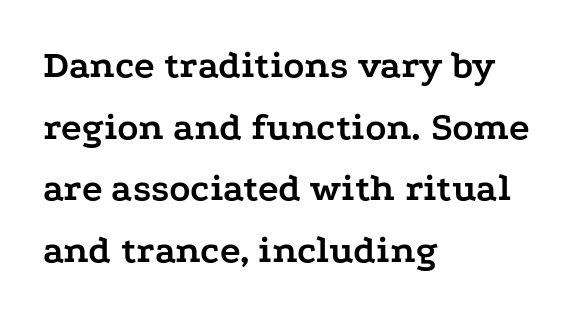
The image shows 39 px semibold, wide serif type, upright; set left-aligned, normal line spacing (1.58x), normal letter spacing, not underlined; low stroke contrast and a medium x-height.
